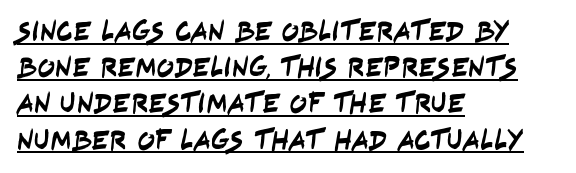
The face used here is proportionally spaced, like ordinary book or web type. The passage is arranged the way most books set body copy — flush left. Has an underline been added? It has. The horizontal fit of the characters is conventional and even. Observe the absence of serifs on each vertical stroke in this sample.
